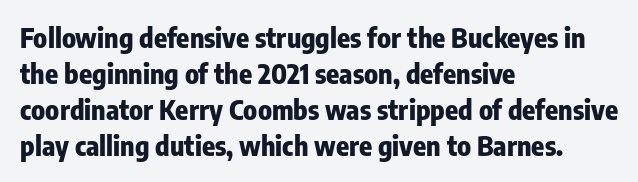
The image shows 27 px bold type, upright; set left-aligned, normal line spacing (1.33x), normal letter spacing, not underlined.
